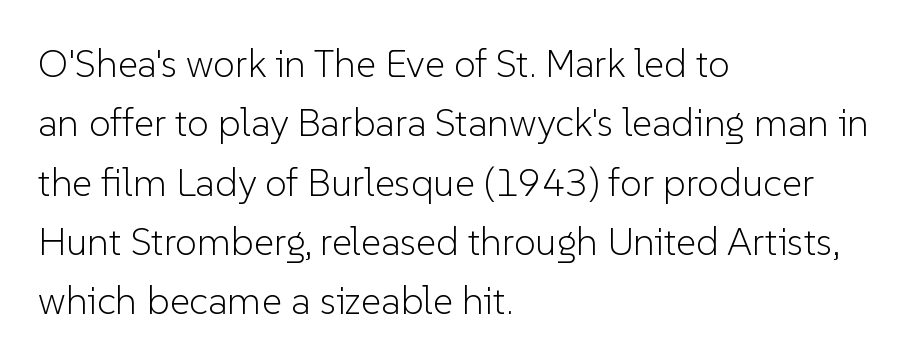
The image shows 39 px light sans-serif type, upright; set left-aligned, normal line spacing (1.52x), normal letter spacing, not underlined; low stroke contrast and a medium x-height.
